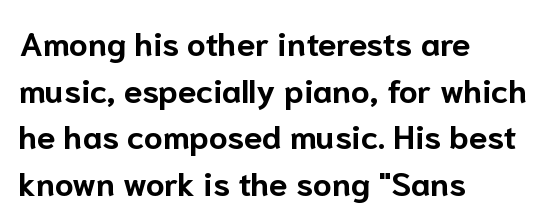
The rendering keeps characters at their native spacing. The passage is arranged the way most books set body copy — flush left. Varying glyph widths throughout — classic text-font behaviour. Typographic density is high because the face is bold.
